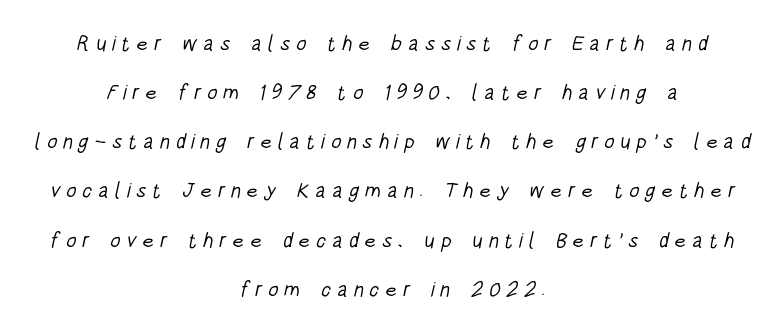
{"bold": "no", "underline": "no", "align": "center", "line_spacing": "loose", "line_spacing_ratio": 2.34, "letter_spacing": "wide", "letter_spacing_em": 0.27, "glyph_px": 21}
